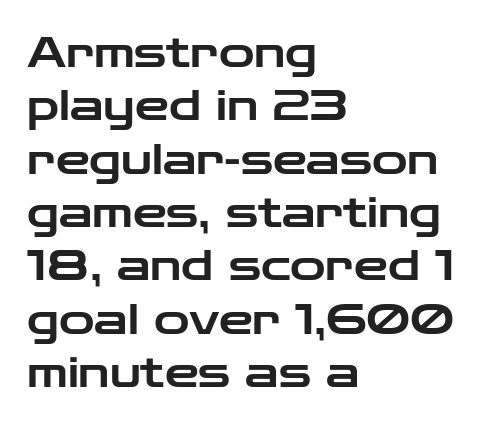
The image shows 43 px wide sans-serif type, upright; set left-aligned, line spacing 1.24x, normal letter spacing, not underlined; low stroke contrast and a medium x-height.
